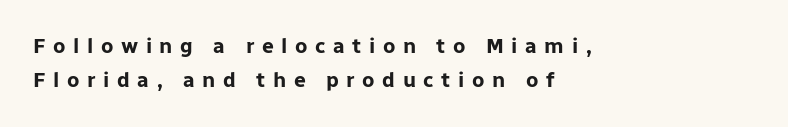
These lines stack with their left ends in a neat column. In terms of weight, the rendering is a true, heavy bold. Check under the words: just untouched page. In terms of posture, this sample is upright. Display-style spreading of the glyphs; the letterfit is very open.
